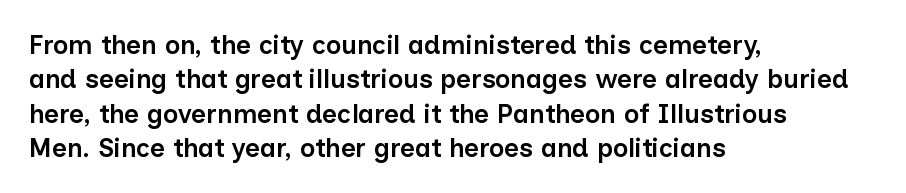
Where is the straight margin? On the left. Short note: letters normally spaced. Lines of text with bare space underneath. On the weight axis this lands at semibold, roughly 600. The passage shown stacks its lines at a standard gap.
